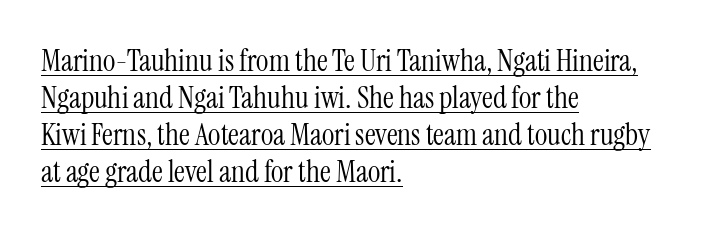
Q: Is the text bold? A: No.
Q: Is the text italic (slanted)? A: No, it is upright.
Q: Is the typeface a serif or a sans-serif typeface? A: Serif.
Q: Is the text underlined? A: Yes.
Q: How is the paragraph aligned? A: Left-aligned.
Q: Is the spacing between letters normal or unusually wide? A: Normal.
Q: Width (condensed, normal, or wide)? A: Condensed.
Q: Stroke contrast? A: Medium.
Q: x-height? A: Medium.
Q: Monospaced? A: No.
